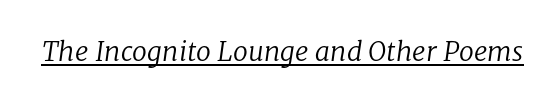
Q: Is the text bold? A: No.
Q: Is the text italic (slanted)? A: Yes, it leans right by about 8 degrees.
Q: Is the text underlined? A: Yes.
Q: Is the spacing between letters normal or unusually wide? A: Normal.
